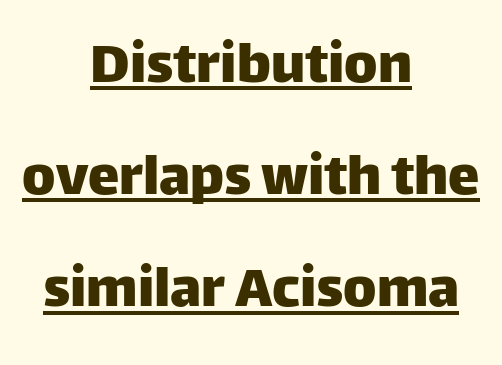
How are the letters spaced? Ordinarily, with no added tracking. Line starts and ends both wander, symmetrically. In terms of letterform style, serifs are entirely absent. If you drew a line through each stem, it would be perfectly vertical.
